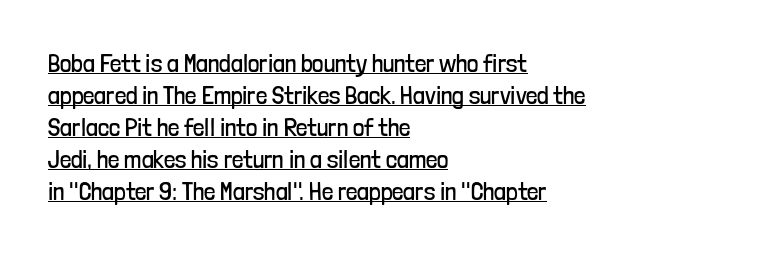
The image shows 25 px text type, upright; set left-aligned, normal line spacing (1.28x), normal letter spacing, underlined.
